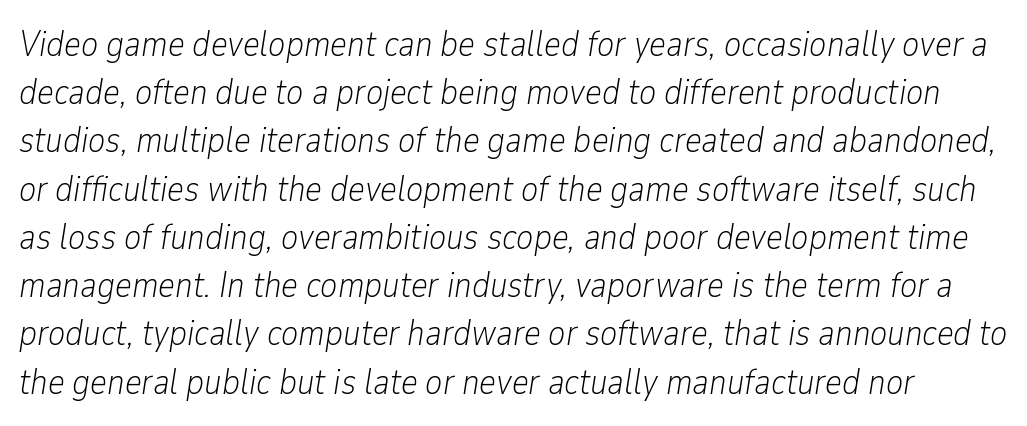
Q: Is the text bold? A: No.
Q: Is the text italic (slanted)? A: Yes, it leans right by about 9 degrees.
Q: Is the text underlined? A: No.
Q: Is the spacing between letters normal or unusually wide? A: Normal.
Q: Is the spacing between lines tight, normal or loose? A: Normal.
Q: Width (condensed, normal, or wide)? A: Condensed.
Q: Stroke contrast? A: Low.
Q: x-height? A: Medium.
Q: Monospaced? A: No.
